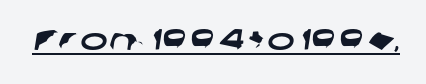
Q: Is the typeface a serif or a sans-serif typeface? A: Sans-serif.
Q: Is the text underlined? A: Yes.
Q: Is the spacing between letters normal or unusually wide? A: Normal.
Q: Width (condensed, normal, or wide)? A: Wide.
Q: Stroke contrast? A: Low.
Q: x-height? A: Medium.
Q: Monospaced? A: No.
